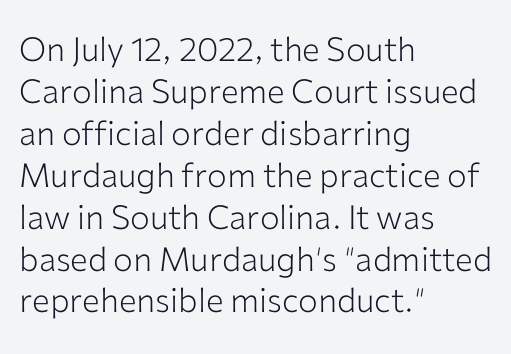
Type style note: lacks serifs. Evenly set lines give the paragraph a standard silhouette. The string is rendered with underlining switched off. Does extra space separate the letters? No, they use regular spacing. In CSS terms this would be text-align: left. Ascenders rise straight up at ninety degrees.
